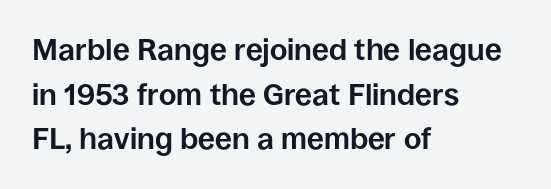
Q: Is the text bold? A: Yes.
Q: Is the text italic (slanted)? A: No, it is upright.
Q: Is the typeface a serif or a sans-serif typeface? A: Sans-serif.
Q: Is the text underlined? A: No.
Q: How is the paragraph aligned? A: Left-aligned.
Q: Is the spacing between letters normal or unusually wide? A: Normal.
Q: Is the spacing between lines tight, normal or loose? A: Normal.
Q: Width (condensed, normal, or wide)? A: Normal.
Q: Stroke contrast? A: Low.
Q: x-height? A: Large.
Q: Monospaced? A: No.
